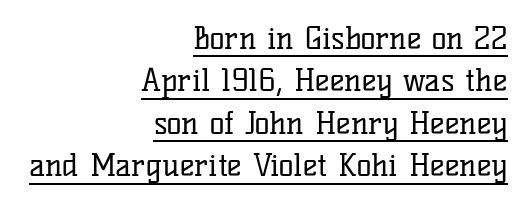
The gaps between neighbouring characters are ordinary and unremarkable. This block has exactly the height ordinary leading produces. The font sits on the lighter half of the weight spectrum, regular included. The string is rendered with underlining switched on. This is the regular roman posture of the typeface.
